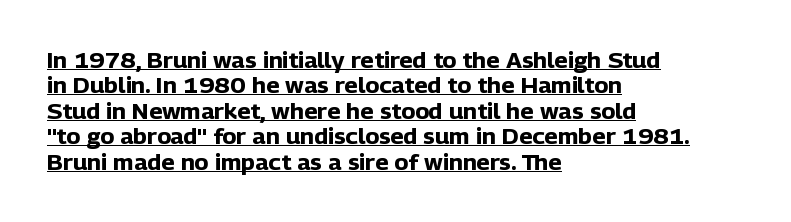
The image shows 21 px bold type, upright; set left-aligned, line spacing 1.21x, normal letter spacing, underlined.
